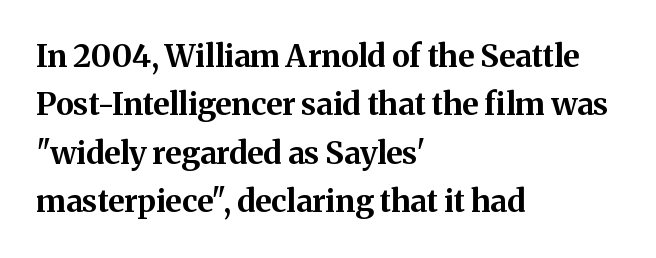
The image shows 31 px bold serif type, upright; set left-aligned, normal line spacing (1.56x), normal letter spacing, not underlined; medium stroke contrast and a medium x-height.
